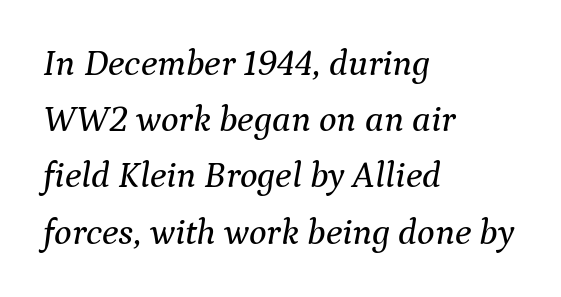
{"serif": "yes", "italic": "yes", "lean": "right", "slant_degrees": 9, "width": "normal", "stroke_contrast": "medium", "x_height": "medium", "monospaced": "no", "underline": "no", "align": "left", "line_spacing": "normal", "line_spacing_ratio": 1.52, "letter_spacing": "normal", "letter_spacing_em": 0.0, "glyph_px": 37}
